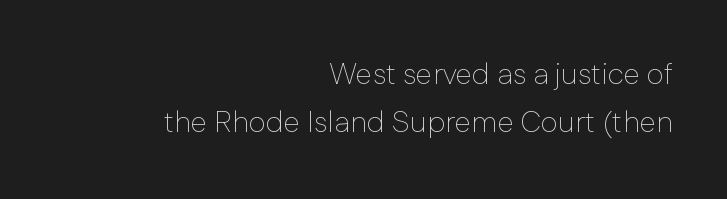
Q: Is the text bold? A: No.
Q: Is the text italic (slanted)? A: No, it is upright.
Q: Is the typeface a serif or a sans-serif typeface? A: Sans-serif.
Q: Is the text underlined? A: No.
Q: How is the paragraph aligned? A: Right-aligned.
Q: Is the spacing between letters normal or unusually wide? A: Normal.
Q: Is the spacing between lines tight, normal or loose? A: Normal.
Q: Width (condensed, normal, or wide)? A: Normal.
Q: Stroke contrast? A: Low.
Q: x-height? A: Medium.
Q: Monospaced? A: No.
